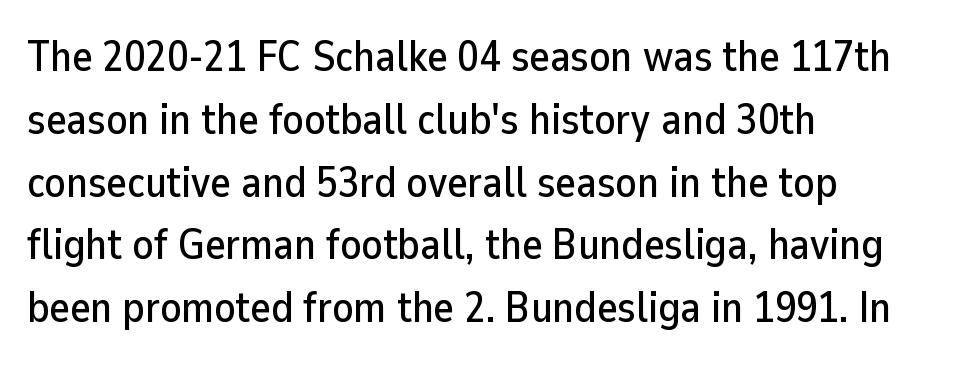
{"serif": "no", "italic": "no", "width": "normal", "stroke_contrast": "low", "x_height": "medium", "monospaced": "no", "underline": "no", "align": "left", "line_spacing": "normal", "line_spacing_ratio": 1.46, "letter_spacing": "normal", "letter_spacing_em": 0.0, "glyph_px": 43}
